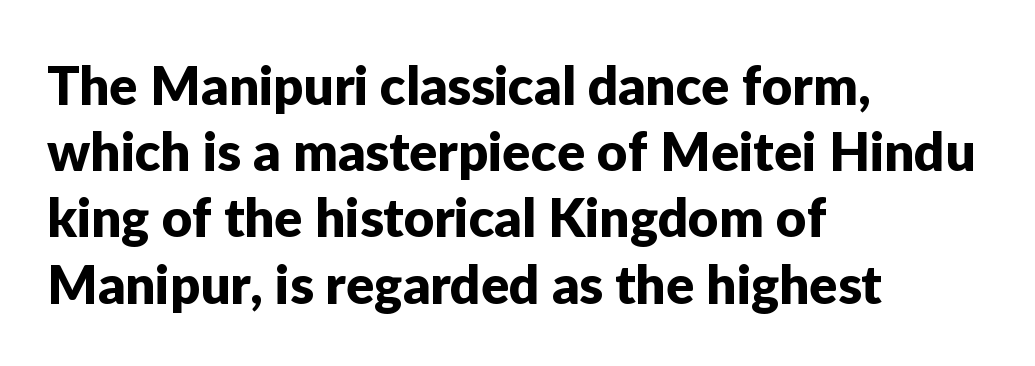
Q: Is the text italic (slanted)? A: No, it is upright.
Q: Is the typeface a serif or a sans-serif typeface? A: Sans-serif.
Q: Is the text underlined? A: No.
Q: How is the paragraph aligned? A: Left-aligned.
Q: Is the spacing between letters normal or unusually wide? A: Normal.
Q: Is the spacing between lines tight, normal or loose? A: Normal.
Q: Width (condensed, normal, or wide)? A: Normal.
Q: Stroke contrast? A: Low.
Q: x-height? A: Medium.
Q: Monospaced? A: No.
